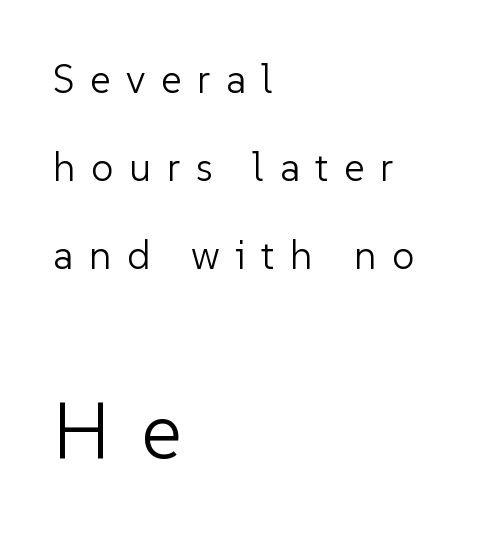
Q: Is the text bold? A: No.
Q: Is the text italic (slanted)? A: No, it is upright.
Q: Is the typeface a serif or a sans-serif typeface? A: Sans-serif.
Q: Is the text underlined? A: No.
Q: How is the paragraph aligned? A: Left-aligned.
Q: Is the spacing between letters normal or unusually wide? A: Unusually wide.
Q: Is the spacing between lines tight, normal or loose? A: Loose.
Q: Which block of text is set in a larger size, the first (top) or the second (bottom)? A: The second (bottom) one.
Q: Width (condensed, normal, or wide)? A: Normal.
Q: Stroke contrast? A: Low.
Q: x-height? A: Medium.
Q: Monospaced? A: No.
